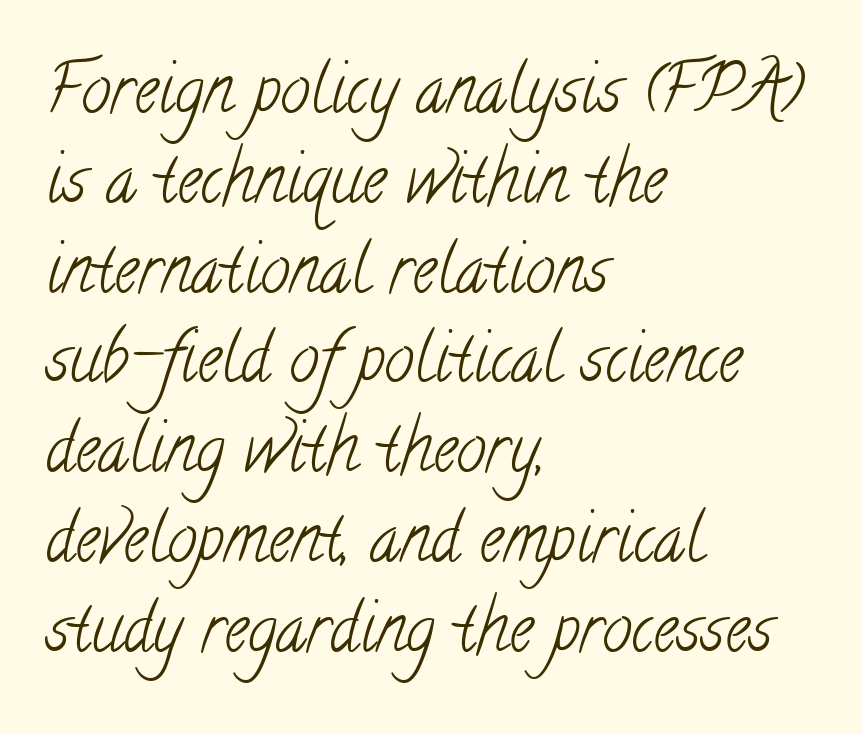
The image shows 67 px light, condensed serif type; set left-aligned, normal line spacing (1.34x), normal letter spacing, not underlined; low stroke contrast and a small x-height.
